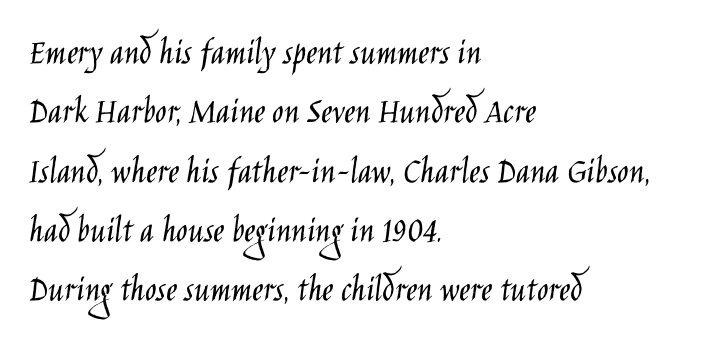
Q: Is the text bold? A: No.
Q: Is the text italic (slanted)? A: Yes.
Q: Is the typeface a serif or a sans-serif typeface? A: Sans-serif.
Q: Is the text underlined? A: No.
Q: How is the paragraph aligned? A: Left-aligned.
Q: Is the spacing between letters normal or unusually wide? A: Normal.
Q: Is the spacing between lines tight, normal or loose? A: Normal.
Q: Width (condensed, normal, or wide)? A: Condensed.
Q: Stroke contrast? A: Low.
Q: x-height? A: Large.
Q: Monospaced? A: No.
